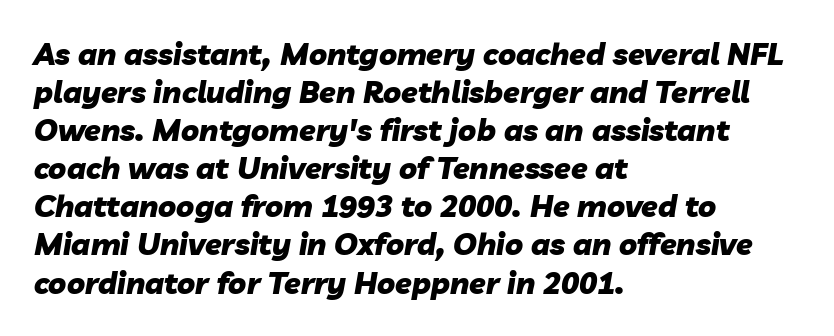
{"italic": "yes", "lean": "right", "slant_degrees": 10, "bold": "yes", "weight": "heavy", "width": "normal", "stroke_contrast": "low", "x_height": "medium", "monospaced": "no", "underline": "no", "align": "left", "line_spacing": "normal", "line_spacing_ratio": 1.27, "letter_spacing": "normal", "letter_spacing_em": 0.0, "glyph_px": 30}
